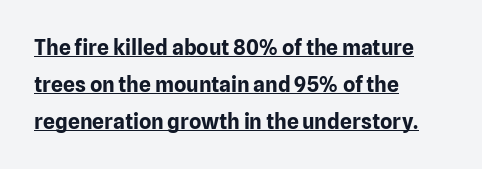
Underline: present. The ragged edge is on the right, which tells us the setting is flush left. The gaps between neighbouring characters are ordinary and unremarkable. The specimen reads as upright at a glance. The letters are bold, with thick, heavy strokes.
